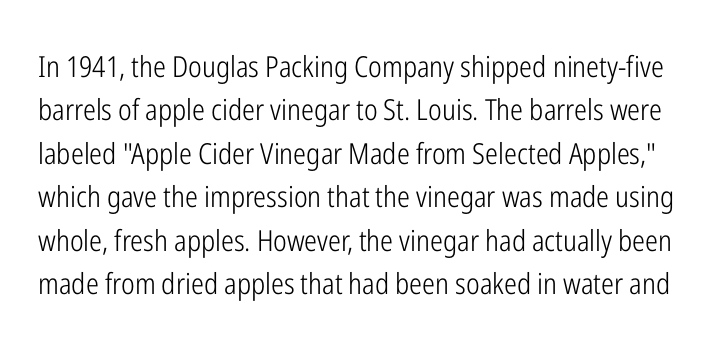
The image shows 29 px light, condensed sans-serif type, upright; set normal line spacing (1.5x), normal letter spacing, not underlined; low stroke contrast and a medium x-height.
